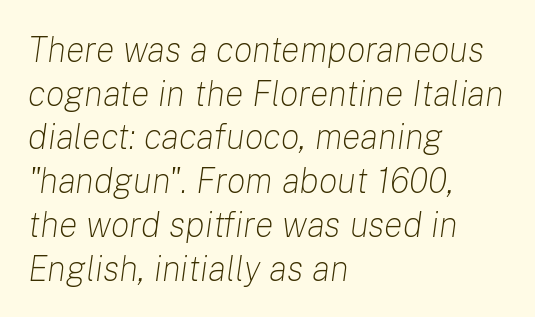
{"italic": "yes", "lean": "right", "slant_degrees": 8, "bold": "no", "weight": "light", "width": "normal", "stroke_contrast": "low", "x_height": "medium", "monospaced": "no", "underline": "no", "align": "left", "line_spacing": "normal", "line_spacing_ratio": 1.25, "letter_spacing": "normal", "letter_spacing_em": 0.0, "glyph_px": 35}
